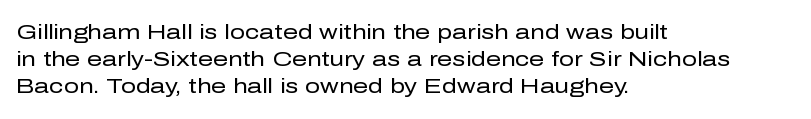
The image shows 21 px text type, upright; set left-aligned, normal line spacing (1.29x), normal letter spacing, not underlined.
